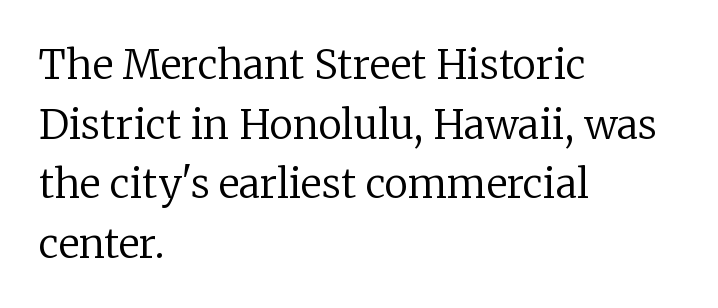
Q: Is the text bold? A: No.
Q: Is the text italic (slanted)? A: No, it is upright.
Q: Is the typeface a serif or a sans-serif typeface? A: Serif.
Q: Is the text underlined? A: No.
Q: How is the paragraph aligned? A: Left-aligned.
Q: Is the spacing between letters normal or unusually wide? A: Normal.
Q: Is the spacing between lines tight, normal or loose? A: Normal.
Q: Width (condensed, normal, or wide)? A: Normal.
Q: Stroke contrast? A: Low.
Q: x-height? A: Medium.
Q: Monospaced? A: No.
